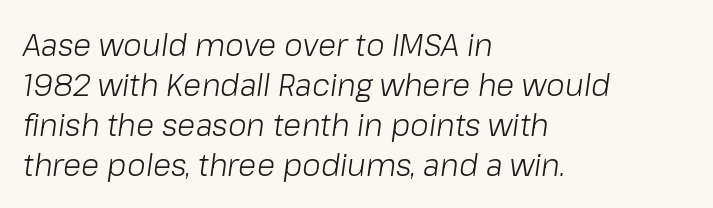
The image shows 30 px light type, italic (leaning right); set left-aligned, normal line spacing (1.33x), normal letter spacing, not underlined; low stroke contrast and a medium x-height.
